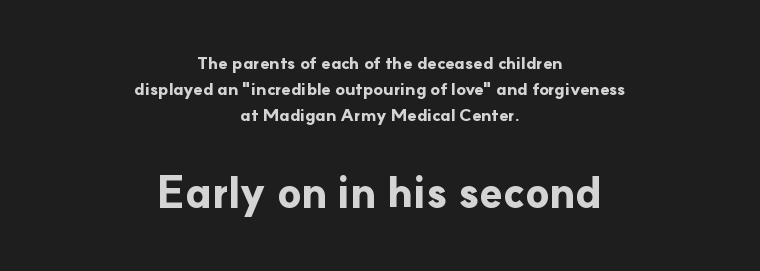
{"serif": "no", "italic": "no", "bold": "yes", "weight": "bold", "width": "normal", "stroke_contrast": "low", "x_height": "small", "monospaced": "no", "underline": "no", "align": "center", "line_spacing": "normal", "line_spacing_ratio": 1.52, "letter_spacing": "normal", "letter_spacing_em": 0.0, "larger_block": "second", "size_ratio": 2.53, "glyph_px": 43}
